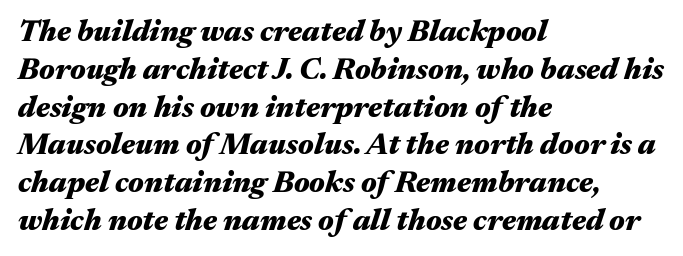
The letters advance in unequal steps, a hallmark of proportional type. When letters slant like this, we call the style italic. The font is running at its bold setting. The letterforms sit shoulder to shoulder at normal distance. Horizontally, the lines are justified to the leading edge only. The strip under each line holds only bare page.
